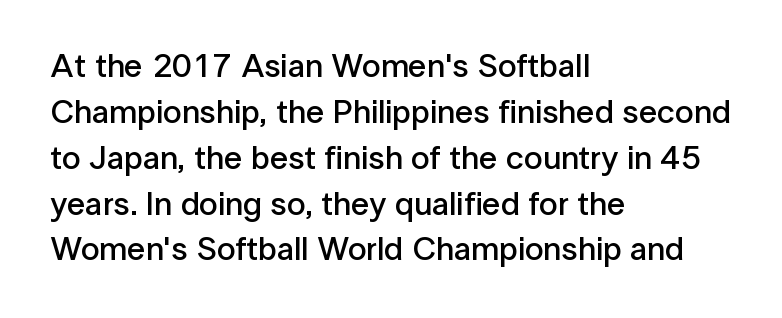
Q: Is the text bold? A: Semi-bold.
Q: Is the text italic (slanted)? A: No, it is upright.
Q: Is the typeface a serif or a sans-serif typeface? A: Sans-serif.
Q: Is the text underlined? A: No.
Q: How is the paragraph aligned? A: Left-aligned.
Q: Is the spacing between letters normal or unusually wide? A: Normal.
Q: Is the spacing between lines tight, normal or loose? A: Normal.
Q: Width (condensed, normal, or wide)? A: Normal.
Q: Stroke contrast? A: Low.
Q: x-height? A: Medium.
Q: Monospaced? A: No.
